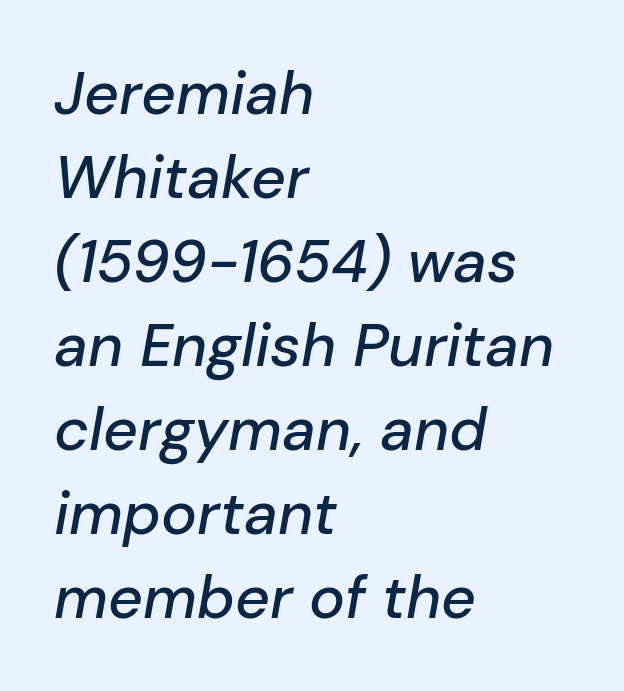
The image shows 60 px text type, italic (leaning right); set left-aligned, normal line spacing (1.4x), normal letter spacing, not underlined; low stroke contrast and a medium x-height.
